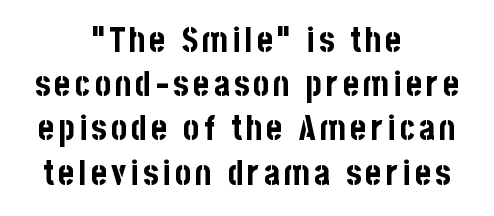
What kind of face is this? One without serifs — a sans. These lines were composed using upright roman letters. The passage shown stacks its lines at a standard gap. The space beneath each line is pristine and unruled. Horizontally, the lines are justified to the midpoint only.
